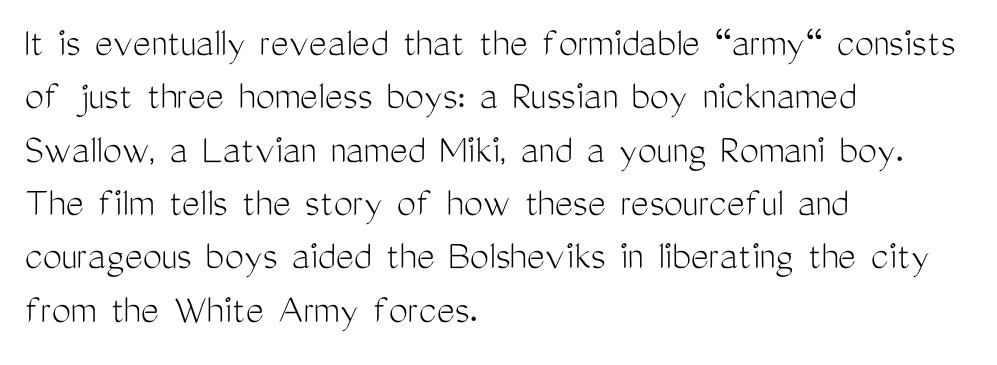
The image shows 43 px light, condensed sans-serif type, upright; set left-aligned, line spacing 1.24x, normal letter spacing, not underlined; medium stroke contrast and a medium x-height.
